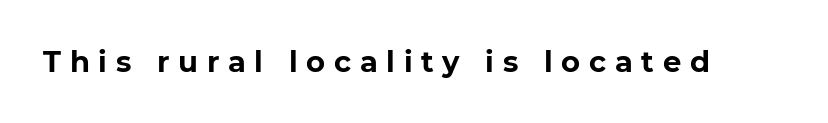
The image shows 29 px bold sans-serif type; set unusually wide letter spacing (+0.3 em), not underlined; low stroke contrast and a medium x-height.
